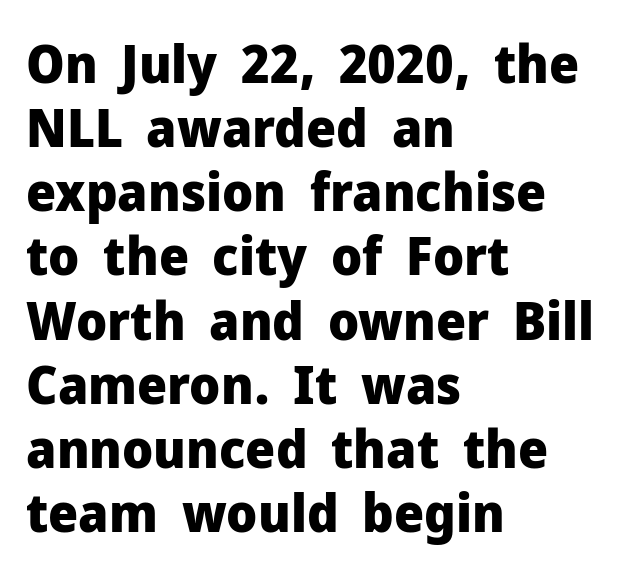
{"serif": "no", "italic": "no", "bold": "yes", "weight": "heavy", "width": "normal", "stroke_contrast": "low", "x_height": "medium", "monospaced": "no", "underline": "no", "align": "left", "line_spacing_ratio": 1.21, "letter_spacing": "normal", "letter_spacing_em": 0.0, "glyph_px": 53}
